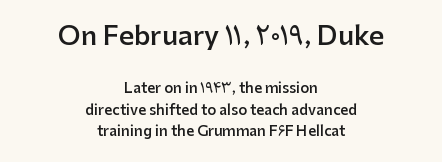
The image shows 26 px text type, upright; set centered, normal line spacing (1.55x), normal letter spacing, not underlined; the first (top) block is 1.86x larger.
